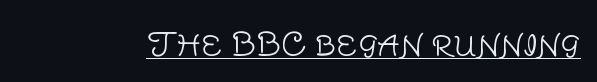
The image shows 32 px light sans-serif type; set normal letter spacing, underlined; low stroke contrast and a large x-height.
